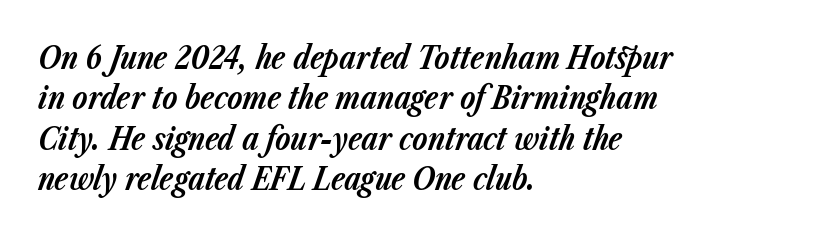
Vertical spacing — default. Does the lettering tilt? It does — this is italic. Characters follow at the spacing the type designer built in. Bold? Absolutely — the strokes are thick and heavy.
